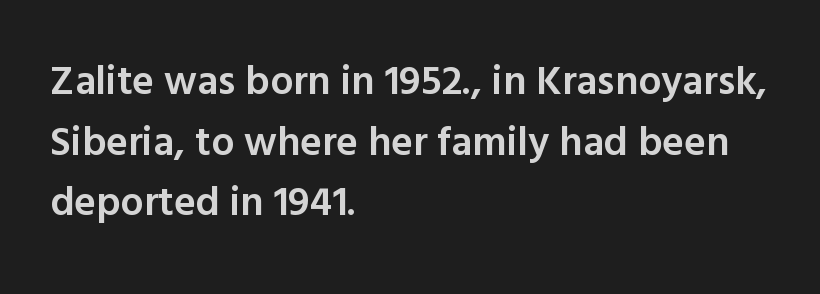
Q: Is the text bold? A: Semi-bold.
Q: Is the text italic (slanted)? A: No, it is upright.
Q: Is the typeface a serif or a sans-serif typeface? A: Sans-serif.
Q: Is the text underlined? A: No.
Q: How is the paragraph aligned? A: Left-aligned.
Q: Is the spacing between letters normal or unusually wide? A: Normal.
Q: Is the spacing between lines tight, normal or loose? A: Normal.
Q: Width (condensed, normal, or wide)? A: Normal.
Q: x-height? A: Medium.
Q: Monospaced? A: No.
